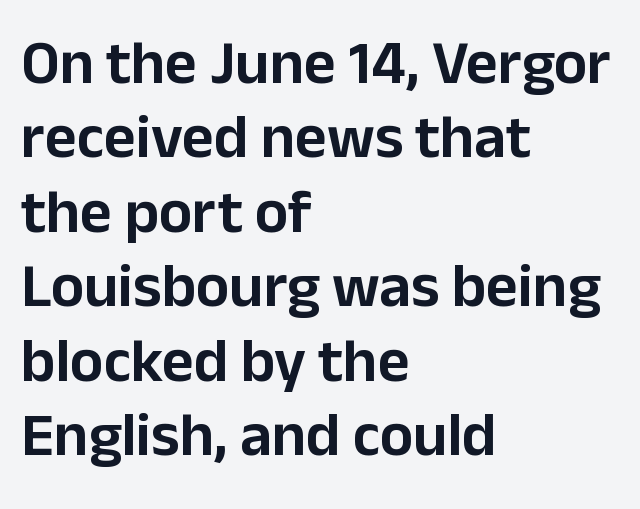
{"serif": "no", "italic": "no", "width": "normal", "stroke_contrast": "low", "x_height": "medium", "monospaced": "no", "underline": "no", "align": "left", "line_spacing_ratio": 1.2, "letter_spacing": "normal", "letter_spacing_em": 0.0, "glyph_px": 62}
